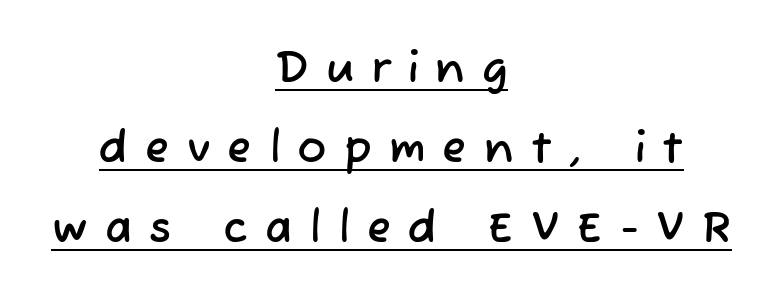
Q: Is the typeface a serif or a sans-serif typeface? A: Sans-serif.
Q: Is the text underlined? A: Yes.
Q: How is the paragraph aligned? A: Centered.
Q: Is the spacing between letters normal or unusually wide? A: Unusually wide.
Q: Width (condensed, normal, or wide)? A: Normal.
Q: Stroke contrast? A: Low.
Q: x-height? A: Medium.
Q: Monospaced? A: No.
